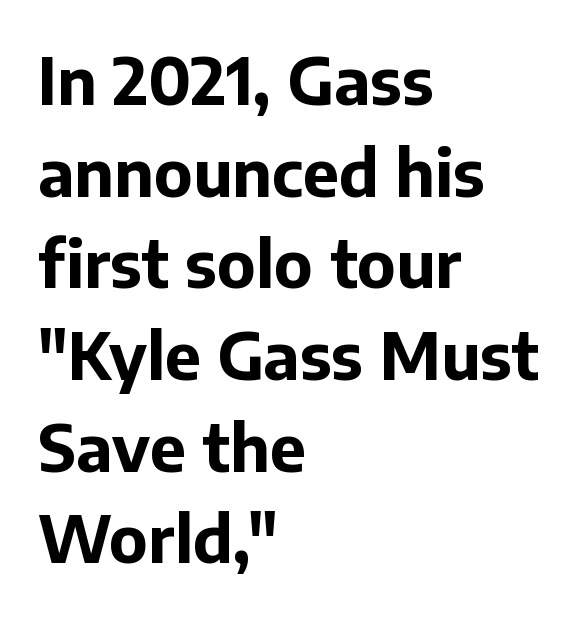
The image shows 65 px bold sans-serif type, upright; set left-aligned, normal line spacing (1.41x), normal letter spacing, not underlined; low stroke contrast and a medium x-height.
